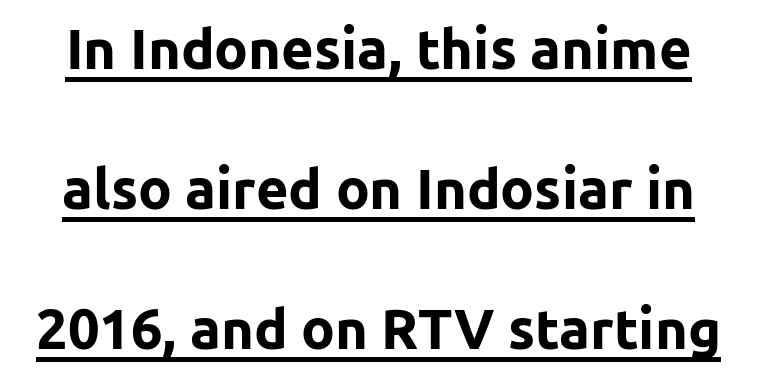
The image shows 56 px bold sans-serif type, upright; set loose line spacing (2.5x), normal letter spacing, underlined; low stroke contrast and a medium x-height.
